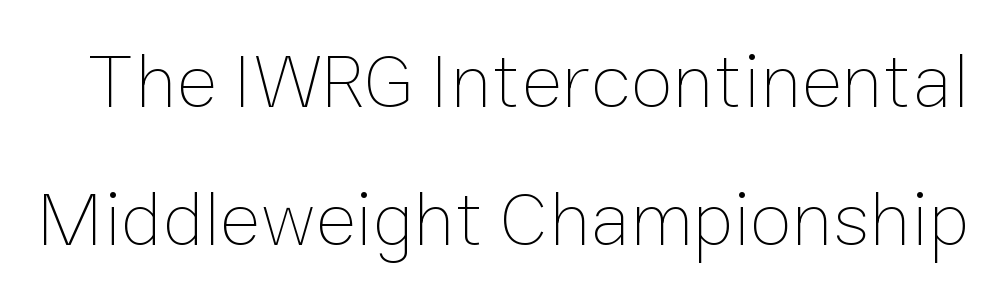
Only glyphs here, with clear space below each row. Stroke thickness stays within the range of a standard reading face or lighter. Spacing between characters is what you'd get straight out of the box. The axis of the letterforms is exactly vertical. The face used here is proportionally spaced, like ordinary book or web type.
